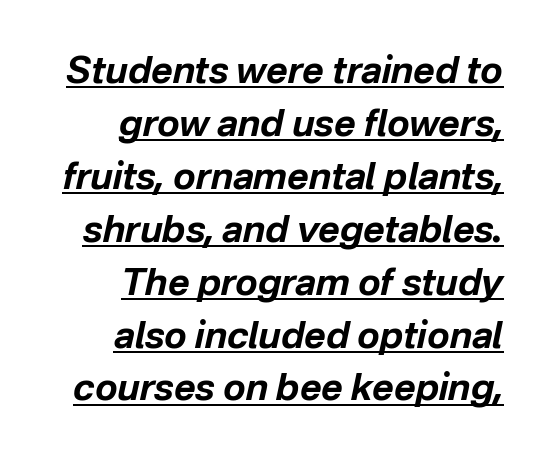
Q: Is the text bold? A: Yes.
Q: Is the text italic (slanted)? A: Yes, it leans right by about 12 degrees.
Q: Is the text underlined? A: Yes.
Q: Is the spacing between letters normal or unusually wide? A: Normal.
Q: Is the spacing between lines tight, normal or loose? A: Normal.
Q: Width (condensed, normal, or wide)? A: Normal.
Q: Stroke contrast? A: Low.
Q: x-height? A: Medium.
Q: Monospaced? A: No.
